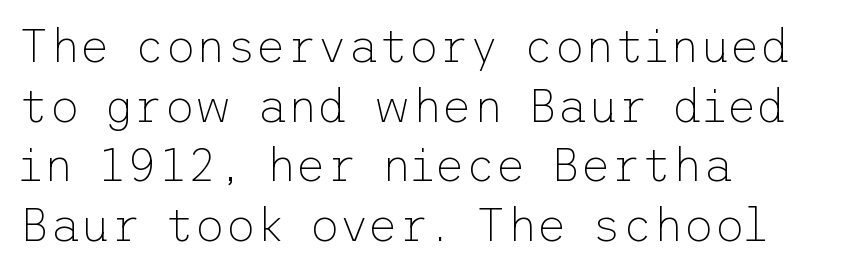
{"serif": "no", "italic": "no", "bold": "no", "weight": "thin", "width": "normal", "stroke_contrast": "low", "x_height": "medium", "underline": "no", "align": "left", "line_spacing": "normal", "line_spacing_ratio": 1.27, "letter_spacing": "normal", "letter_spacing_em": 0.0, "glyph_px": 47}
